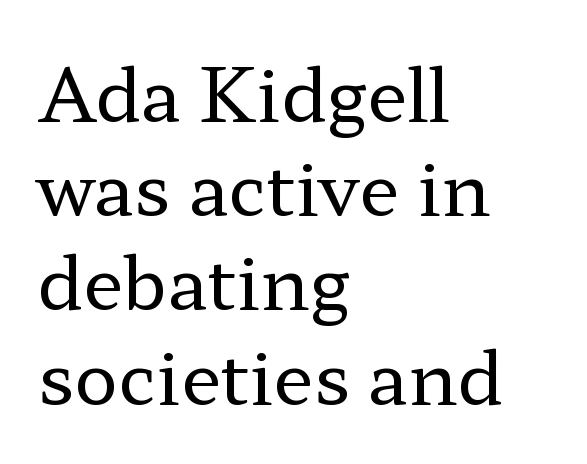
The image shows 73 px regular-weight, wide serif type, upright; set left-aligned, normal line spacing (1.29x), normal letter spacing, not underlined; low stroke contrast and a medium x-height.
